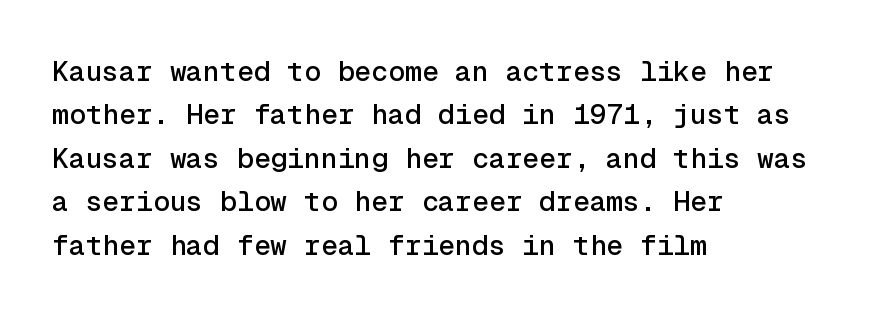
Q: Is the text italic (slanted)? A: No, it is upright.
Q: Is the typeface a serif or a sans-serif typeface? A: Sans-serif.
Q: Is the text underlined? A: No.
Q: How is the paragraph aligned? A: Left-aligned.
Q: Is the spacing between letters normal or unusually wide? A: Normal.
Q: Is the spacing between lines tight, normal or loose? A: Normal.
Q: Width (condensed, normal, or wide)? A: Normal.
Q: x-height? A: Medium.
Q: Monospaced? A: Yes.
